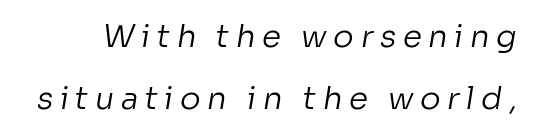
The image shows 31 px regular-weight sans-serif type; set loose line spacing (1.99x), unusually wide letter spacing (+0.21 em), not underlined; low stroke contrast and a medium x-height.
